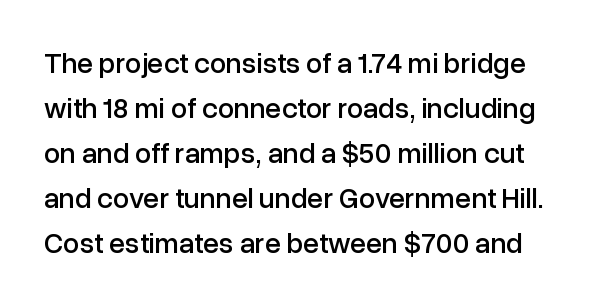
The image shows 29 px sans-serif type, upright; set normal line spacing (1.55x), normal letter spacing, not underlined; low stroke contrast and a medium x-height.
